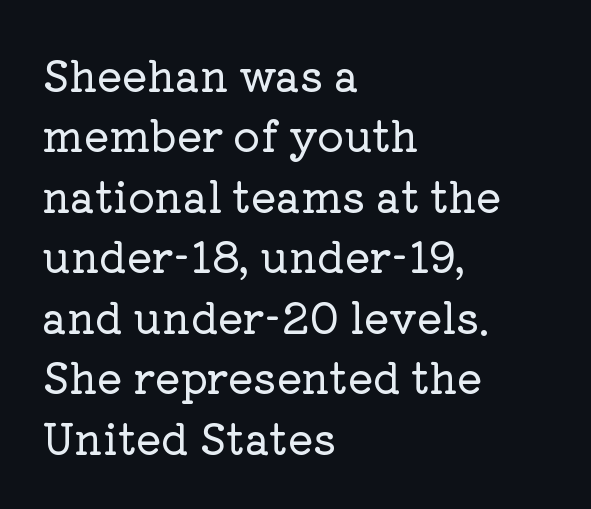
Q: Is the text italic (slanted)? A: No, it is upright.
Q: Is the typeface a serif or a sans-serif typeface? A: Serif.
Q: Is the text underlined? A: No.
Q: How is the paragraph aligned? A: Left-aligned.
Q: Is the spacing between letters normal or unusually wide? A: Normal.
Q: Is the spacing between lines tight, normal or loose? A: Normal.
Q: Width (condensed, normal, or wide)? A: Normal.
Q: Stroke contrast? A: Low.
Q: x-height? A: Medium.
Q: Monospaced? A: No.
